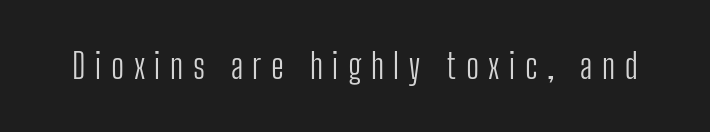
The face used here is proportionally spaced, like ordinary book or web type. Rendered with straight, roman letterforms. Beneath every word, the page is bare. The letters look calm and open, with moderate or lighter stems. Observe the absence of serifs on each vertical stroke in this sample. Observe the wide spacing: letters keep a clear distance from each other.
